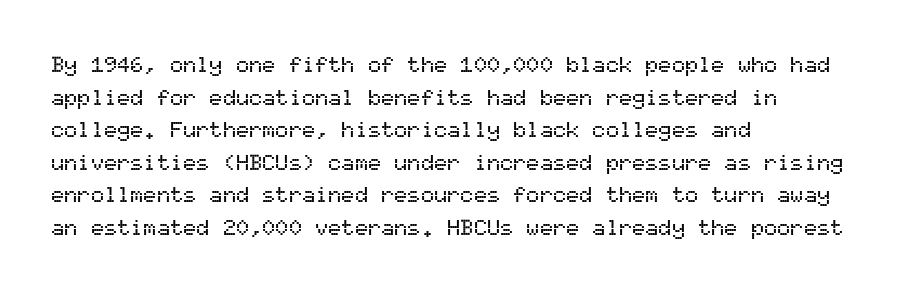
The image shows 22 px text type, upright; set left-aligned, normal line spacing (1.48x), normal letter spacing, not underlined.
